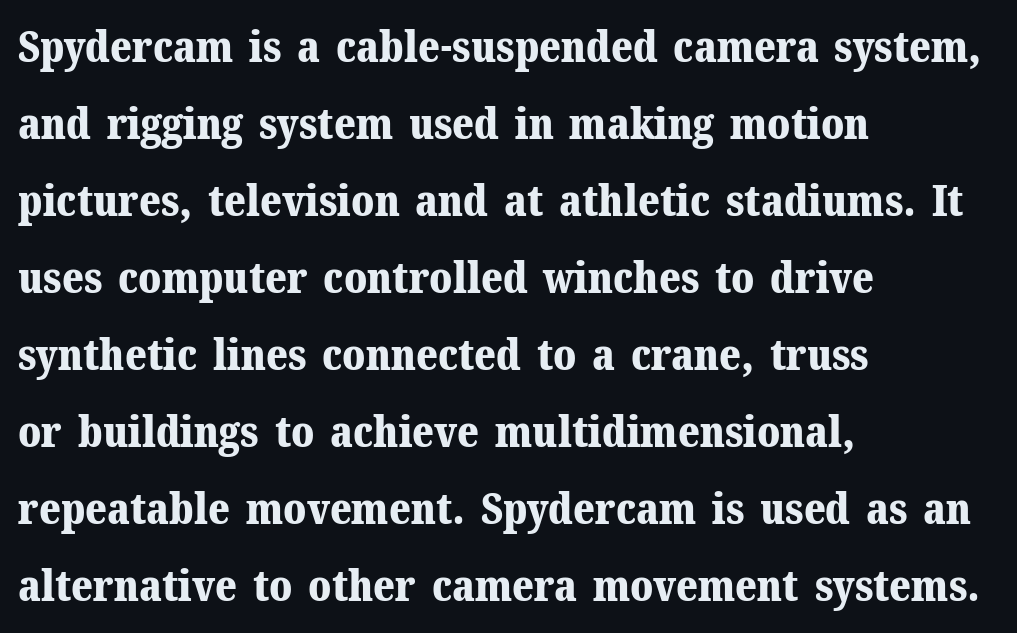
Q: Is the text bold? A: Yes.
Q: Is the text italic (slanted)? A: No, it is upright.
Q: Is the typeface a serif or a sans-serif typeface? A: Serif.
Q: Is the text underlined? A: No.
Q: How is the paragraph aligned? A: Left-aligned.
Q: Is the spacing between letters normal or unusually wide? A: Normal.
Q: Width (condensed, normal, or wide)? A: Normal.
Q: Stroke contrast? A: Medium.
Q: x-height? A: Medium.
Q: Monospaced? A: No.
